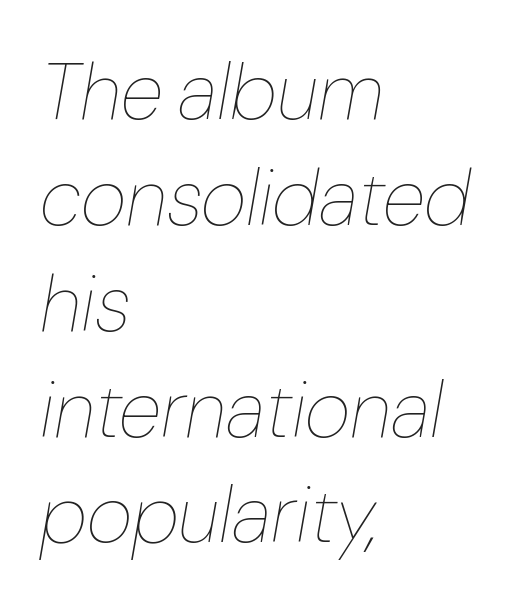
Q: Is the text bold? A: No.
Q: Is the text italic (slanted)? A: Yes, it leans right by about 10 degrees.
Q: Is the text underlined? A: No.
Q: How is the paragraph aligned? A: Left-aligned.
Q: Is the spacing between letters normal or unusually wide? A: Normal.
Q: Is the spacing between lines tight, normal or loose? A: Normal.
Q: Width (condensed, normal, or wide)? A: Normal.
Q: Stroke contrast? A: Low.
Q: x-height? A: Medium.
Q: Monospaced? A: No.
